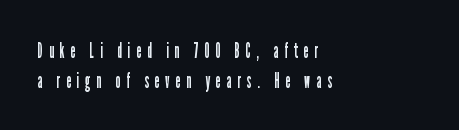
The image shows 21 px text type, upright; set left-aligned, normal line spacing (1.42x), unusually wide letter spacing (+0.29 em), not underlined.
